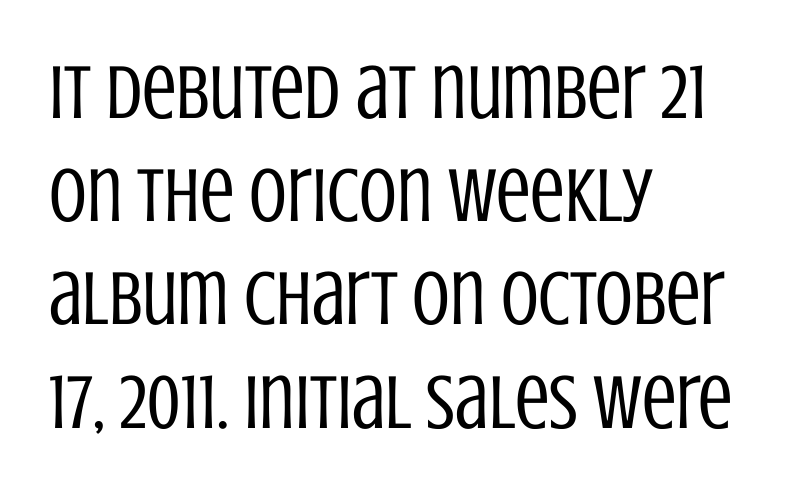
The image shows 77 px regular-weight, condensed sans-serif type, upright; set left-aligned, normal line spacing (1.34x), normal letter spacing, not underlined; low stroke contrast and a large x-height.
